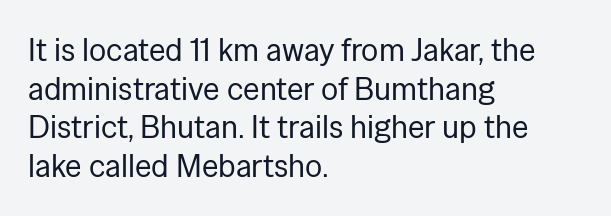
Q: Is the text bold? A: No.
Q: Is the text italic (slanted)? A: No, it is upright.
Q: Is the typeface a serif or a sans-serif typeface? A: Sans-serif.
Q: Is the text underlined? A: No.
Q: How is the paragraph aligned? A: Left-aligned.
Q: Is the spacing between letters normal or unusually wide? A: Normal.
Q: Width (condensed, normal, or wide)? A: Normal.
Q: Stroke contrast? A: Low.
Q: x-height? A: Medium.
Q: Monospaced? A: No.
